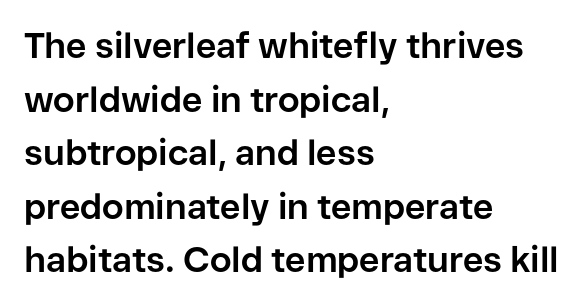
Q: Is the text bold? A: Yes.
Q: Is the text italic (slanted)? A: No, it is upright.
Q: Is the typeface a serif or a sans-serif typeface? A: Sans-serif.
Q: Is the text underlined? A: No.
Q: How is the paragraph aligned? A: Left-aligned.
Q: Is the spacing between letters normal or unusually wide? A: Normal.
Q: Is the spacing between lines tight, normal or loose? A: Normal.
Q: Width (condensed, normal, or wide)? A: Normal.
Q: Stroke contrast? A: Low.
Q: x-height? A: Medium.
Q: Monospaced? A: No.
